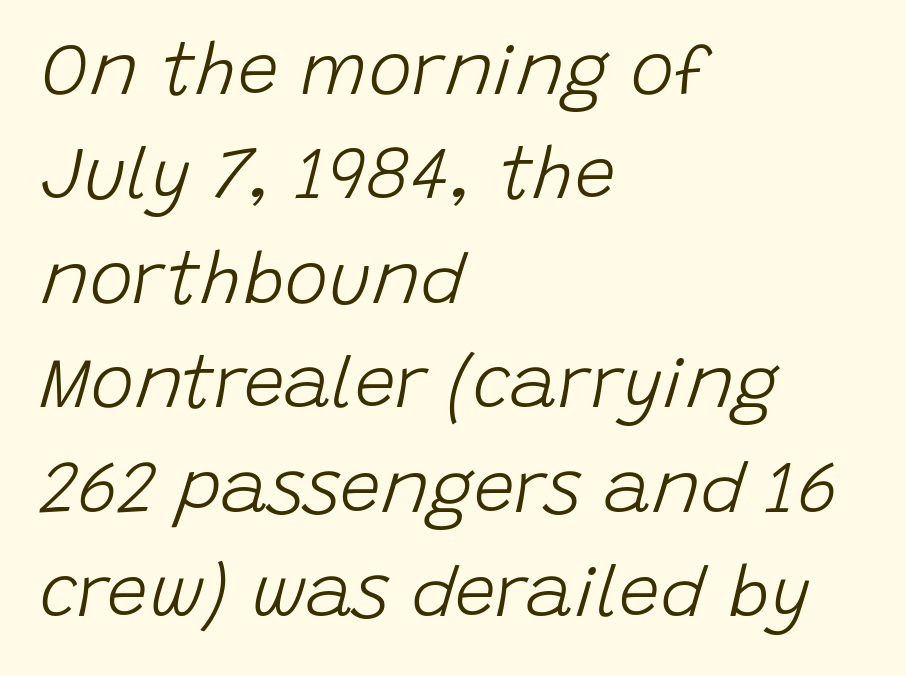
The zone under the glyphs is completely vacant. It's the slanting kind of type. Horizontal bands of white between lines are of average thickness. Tracking here is standard; glyphs follow each other at the usual distance.
